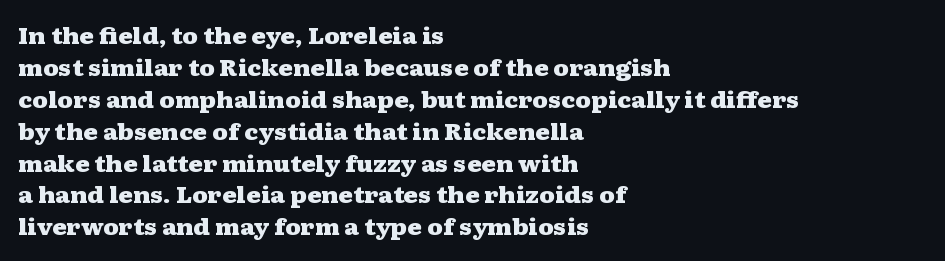
Q: Is the text bold? A: Yes.
Q: Is the text italic (slanted)? A: No, it is upright.
Q: Is the text underlined? A: No.
Q: How is the paragraph aligned? A: Left-aligned.
Q: Is the spacing between letters normal or unusually wide? A: Normal.
Q: Is the spacing between lines tight, normal or loose? A: Normal.
